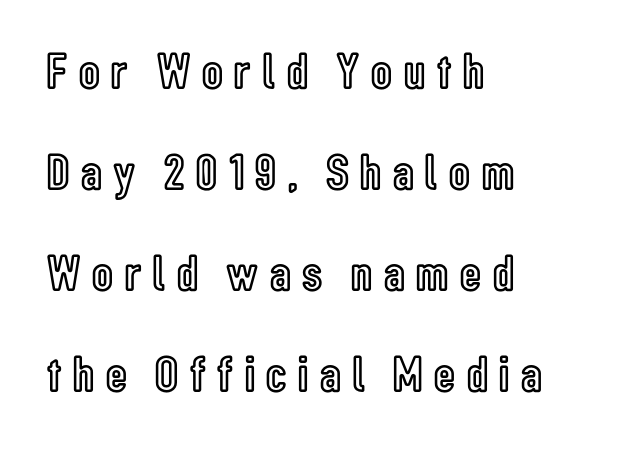
Rows of type keep a wide berth in the vertical direction. The lines in this sample share a left origin and differ only in where they stop. A typesetter would mark this as roman, not italic. Glyph-to-glyph distance is far greater than everyday printed text.
